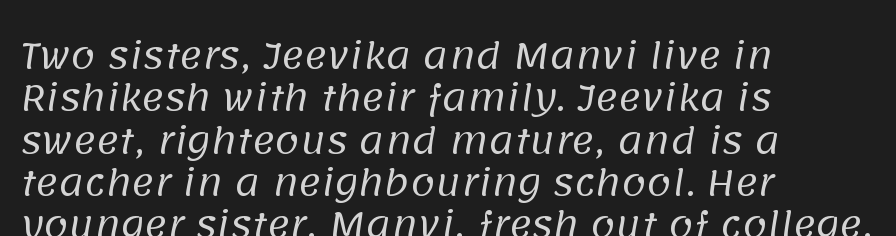
The image shows 35 px regular-weight sans-serif type; set left-aligned, line spacing 1.21x, normal letter spacing, not underlined; low stroke contrast and a large x-height.
